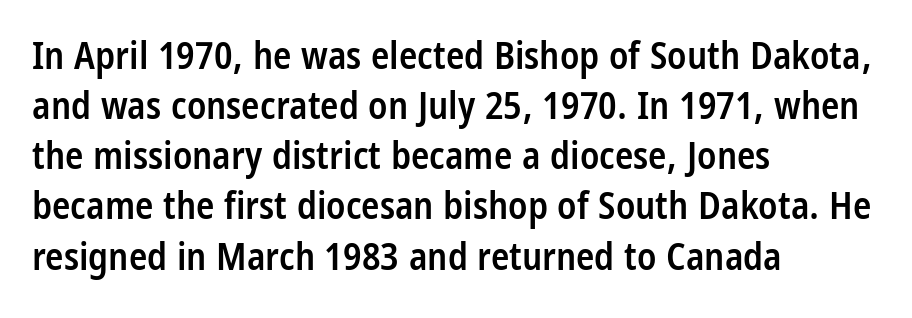
{"serif": "no", "italic": "no", "bold": "semi", "weight": "semibold", "width": "condensed", "stroke_contrast": "low", "x_height": "large", "monospaced": "no", "underline": "no", "align": "left", "line_spacing": "normal", "line_spacing_ratio": 1.32, "letter_spacing": "normal", "letter_spacing_em": 0.0, "glyph_px": 38}
